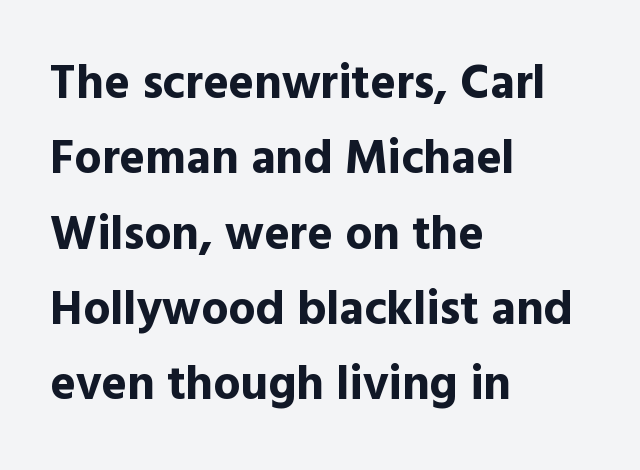
The image shows 48 px bold sans-serif type, upright; set left-aligned, normal line spacing (1.57x), normal letter spacing, not underlined; a medium x-height.
